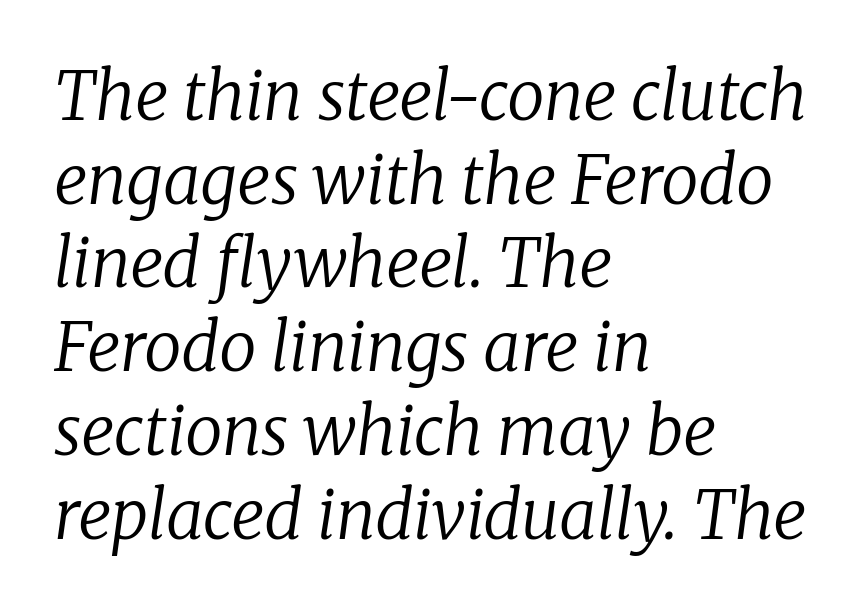
{"serif": "yes", "italic": "yes", "lean": "right", "slant_degrees": 8, "bold": "no", "weight": "regular", "width": "normal", "stroke_contrast": "low", "x_height": "medium", "monospaced": "no", "underline": "no", "align": "left", "line_spacing": "normal", "line_spacing_ratio": 1.25, "letter_spacing": "normal", "letter_spacing_em": 0.0, "glyph_px": 67}
